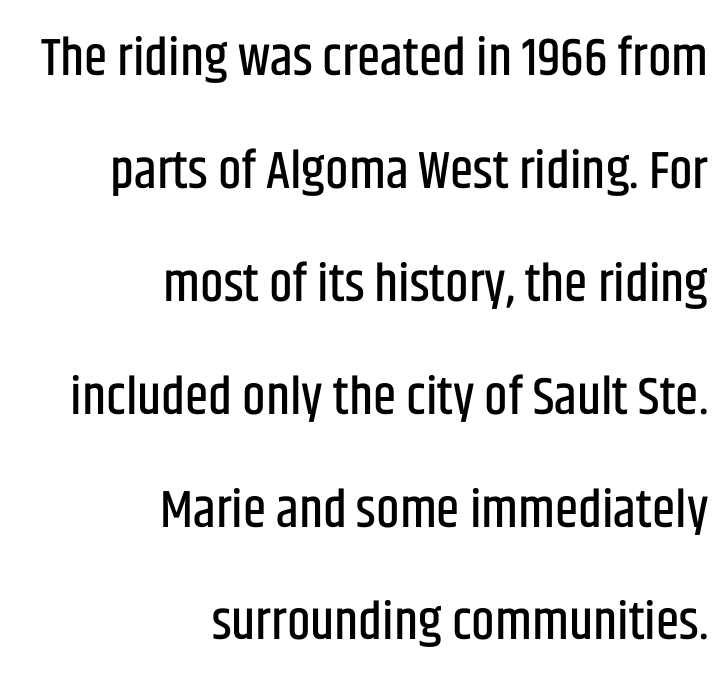
{"serif": "no", "italic": "no", "width": "condensed", "stroke_contrast": "low", "x_height": "large", "monospaced": "no", "underline": "no", "align": "right", "line_spacing": "loose", "line_spacing_ratio": 2.13, "letter_spacing": "normal", "letter_spacing_em": 0.0, "glyph_px": 53}
